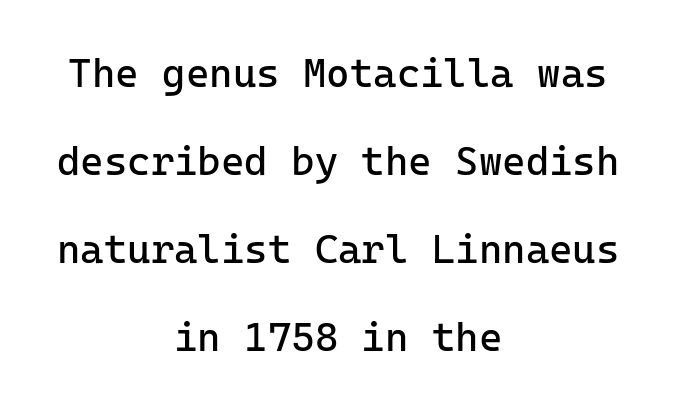
Fixed-width glyphs throughout — classic coding-font behaviour. This is not heavy type; no bold has been used. Is the letter spacing exaggerated? No — it looks like the ordinary default. Centered paragraph, ragged on both sides. The passage shown is not underscored anywhere.
